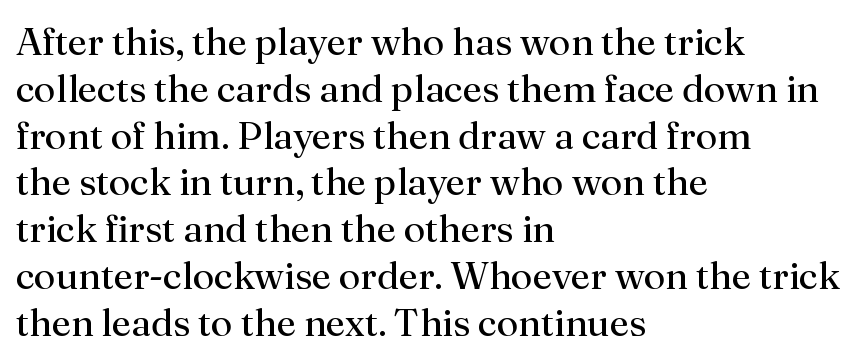
The image shows 39 px regular-weight serif type, upright; set left-aligned, line spacing 1.2x, normal letter spacing, not underlined; medium stroke contrast and a small x-height.
